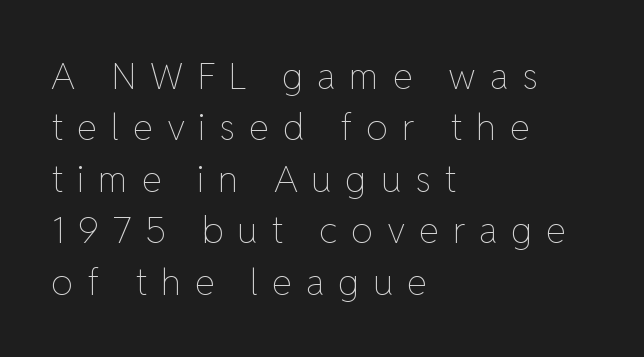
The typography opts for an upright posture over an oblique one. Bold? No — there's no thickening of the strokes. The passage shown is not underscored anywhere. Caption: multi-line text, flush left, ragged right.
